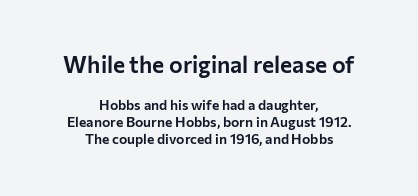
Q: Is the text italic (slanted)? A: No, it is upright.
Q: Is the text underlined? A: No.
Q: How is the paragraph aligned? A: Centered.
Q: Is the spacing between letters normal or unusually wide? A: Normal.
Q: Which block of text is set in a larger size, the first (top) or the second (bottom)? A: The first (top) one.
